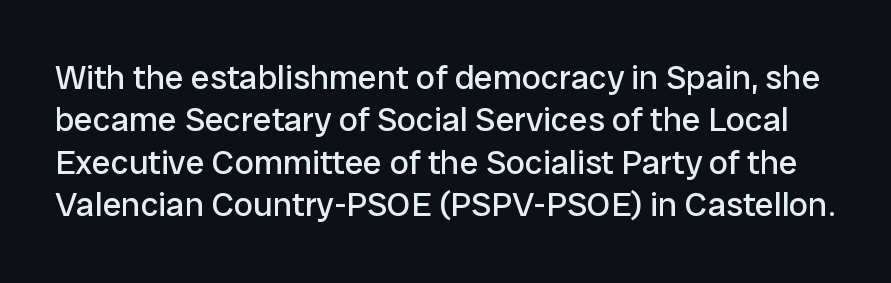
{"serif": "no", "italic": "no", "bold": "no", "weight": "regular", "width": "normal", "stroke_contrast": "low", "x_height": "medium", "monospaced": "no", "underline": "no", "line_spacing": "normal", "line_spacing_ratio": 1.25, "letter_spacing": "normal", "letter_spacing_em": 0.0, "glyph_px": 34}
